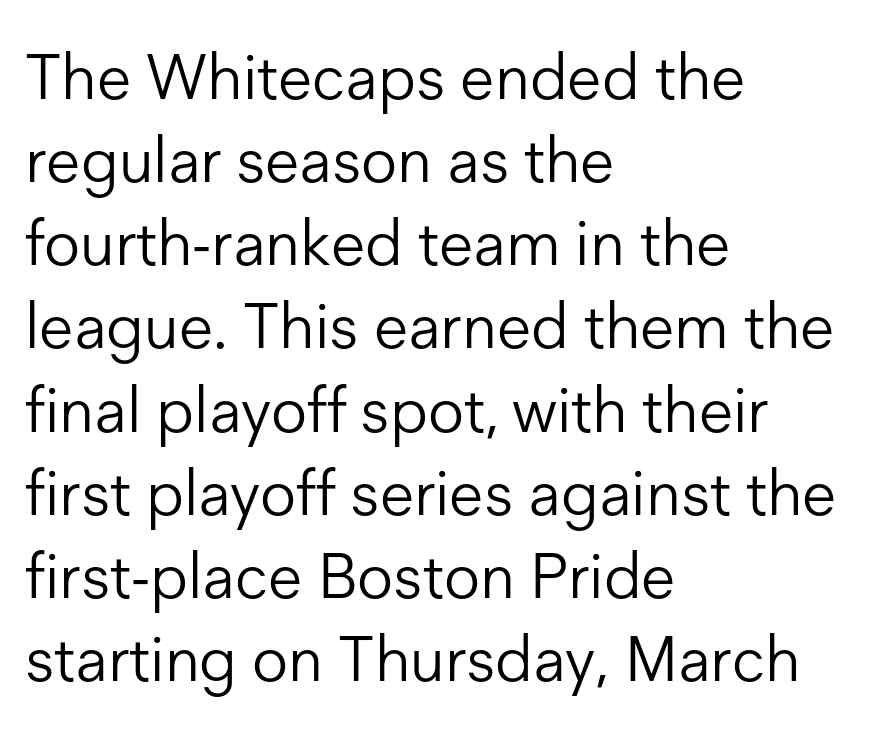
Q: Is the text bold? A: No.
Q: Is the text italic (slanted)? A: No, it is upright.
Q: Is the typeface a serif or a sans-serif typeface? A: Sans-serif.
Q: Is the text underlined? A: No.
Q: How is the paragraph aligned? A: Left-aligned.
Q: Is the spacing between letters normal or unusually wide? A: Normal.
Q: Is the spacing between lines tight, normal or loose? A: Normal.
Q: Width (condensed, normal, or wide)? A: Normal.
Q: Stroke contrast? A: Low.
Q: x-height? A: Medium.
Q: Monospaced? A: No.
